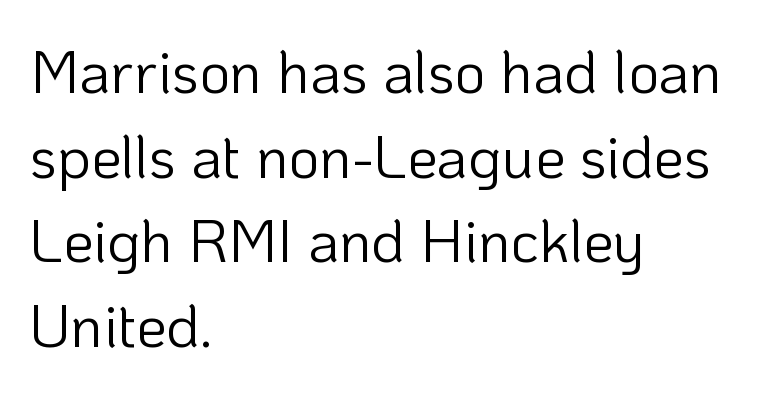
The image shows 60 px light sans-serif type, upright; set left-aligned, normal line spacing (1.41x), normal letter spacing, not underlined; low stroke contrast and a medium x-height.
